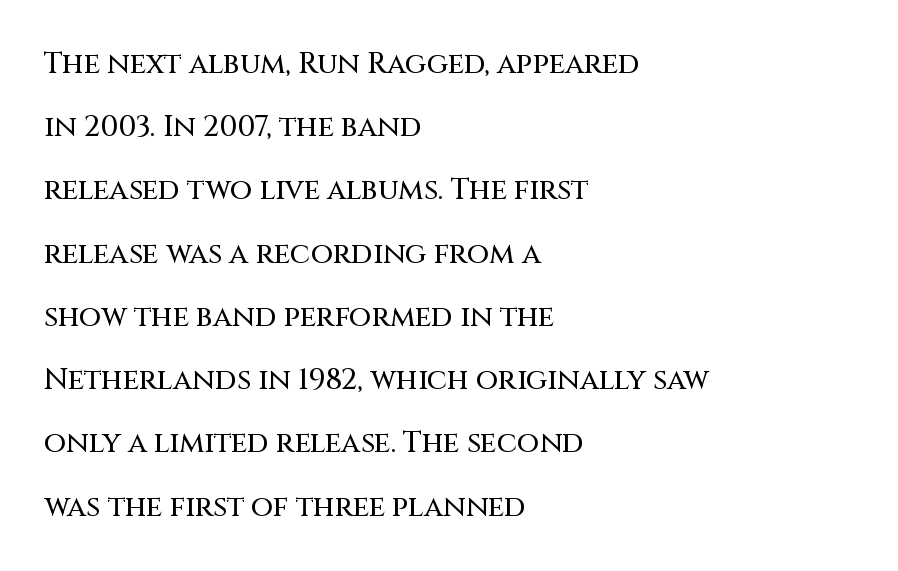
{"serif": "no", "italic": "no", "width": "normal", "stroke_contrast": "medium", "x_height": "large", "monospaced": "no", "underline": "no", "align": "left", "line_spacing": "loose", "line_spacing_ratio": 2.18, "letter_spacing": "normal", "letter_spacing_em": 0.0, "glyph_px": 29}
